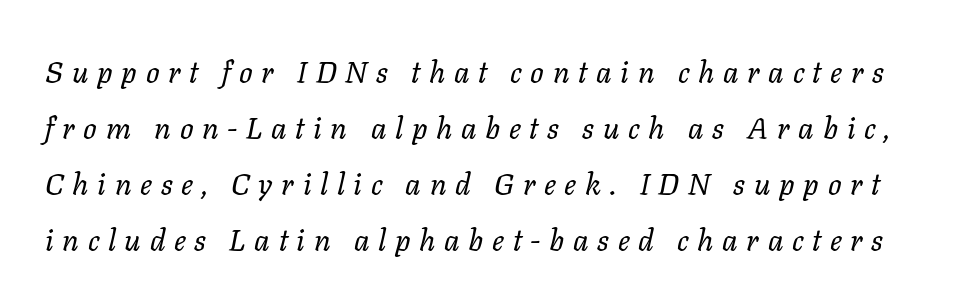
{"italic": "yes", "lean": "right", "slant_degrees": 11, "bold": "no", "weight": "regular", "width": "normal", "stroke_contrast": "low", "x_height": "medium", "monospaced": "no", "underline": "no", "line_spacing_ratio": 1.87, "letter_spacing": "wide", "letter_spacing_em": 0.29, "glyph_px": 30}
